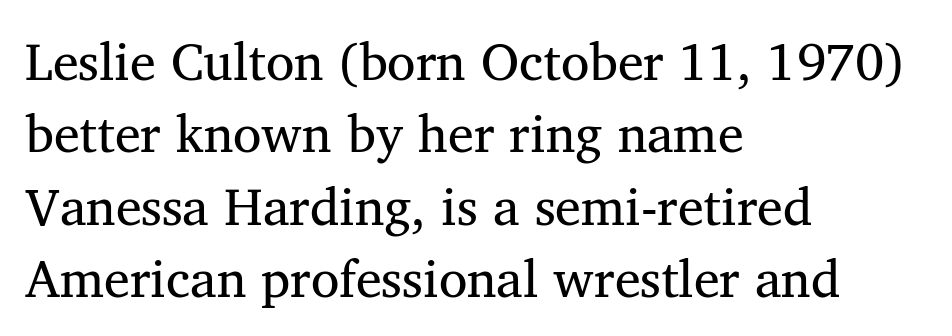
{"serif": "yes", "italic": "no", "bold": "no", "weight": "regular", "width": "normal", "stroke_contrast": "medium", "x_height": "medium", "monospaced": "no", "underline": "no", "align": "left", "line_spacing": "normal", "line_spacing_ratio": 1.39, "letter_spacing": "normal", "letter_spacing_em": 0.0, "glyph_px": 52}
